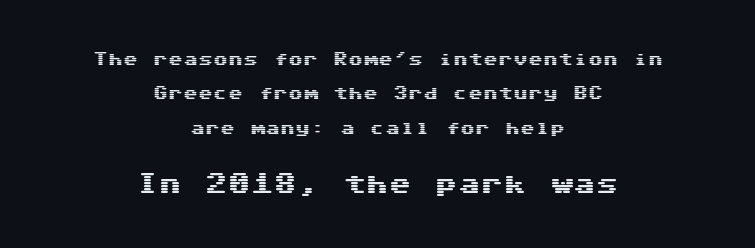
Q: Is the text italic (slanted)? A: No, it is upright.
Q: Is the text underlined? A: No.
Q: How is the paragraph aligned? A: Centered.
Q: Is the spacing between letters normal or unusually wide? A: Normal.
Q: Is the spacing between lines tight, normal or loose? A: Loose.
Q: Which block of text is set in a larger size, the first (top) or the second (bottom)? A: The second (bottom) one.
